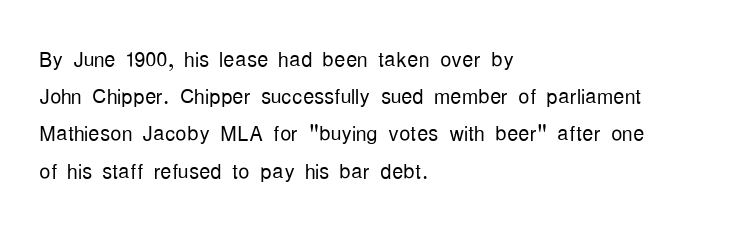
{"serif": "no", "italic": "no", "bold": "no", "weight": "light", "width": "condensed", "stroke_contrast": "low", "x_height": "medium", "monospaced": "no", "underline": "no", "align": "left", "line_spacing": "normal", "line_spacing_ratio": 1.33, "letter_spacing": "normal", "letter_spacing_em": 0.0, "glyph_px": 28}
